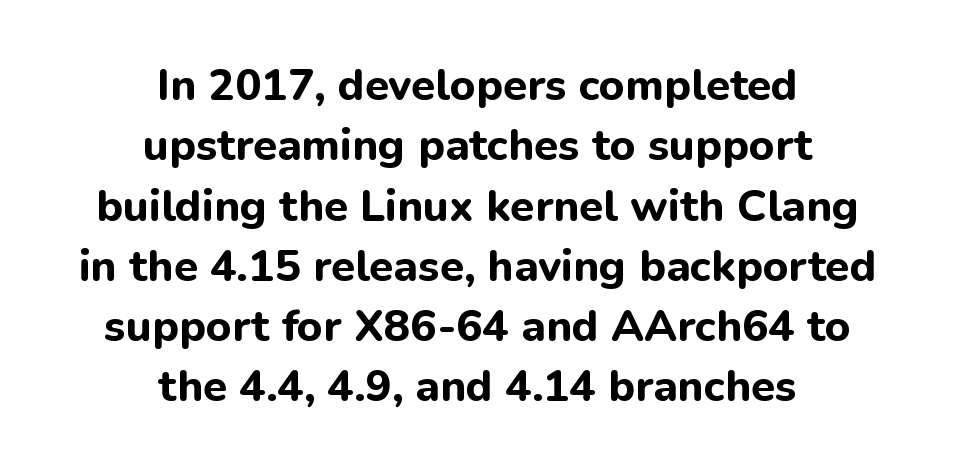
{"serif": "no", "italic": "no", "bold": "yes", "weight": "bold", "width": "normal", "stroke_contrast": "low", "x_height": "medium", "monospaced": "no", "underline": "no", "align": "center", "line_spacing": "normal", "line_spacing_ratio": 1.37, "letter_spacing": "normal", "letter_spacing_em": 0.0, "glyph_px": 44}
